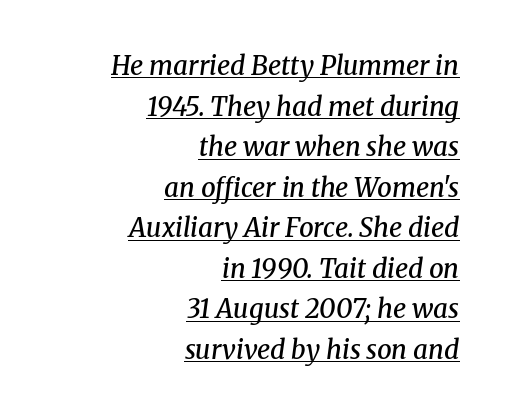
Set as a demibold, roughly 600 on the weight scale. This is underlined copy, the kind a proofreader might mark for attention. Spacing between characters is what you'd get straight out of the box. Short and long lines alike share a common ending point at right. The passage shown leans; its letterforms are oblique.
